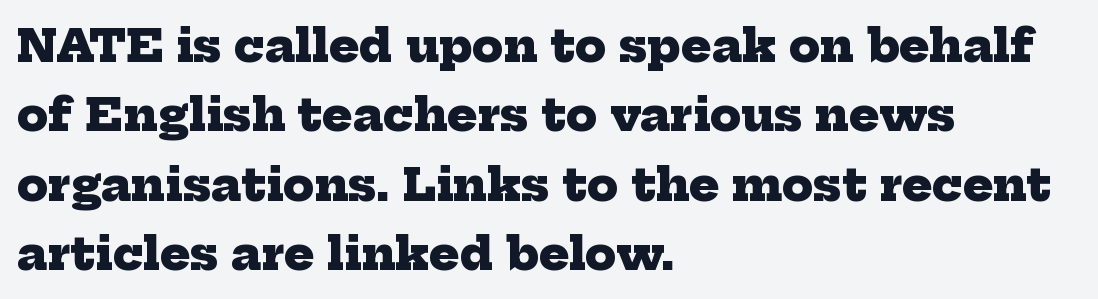
The image shows 45 px heavy serif type; set left-aligned, normal line spacing (1.54x), normal letter spacing, not underlined; low stroke contrast and a medium x-height.
